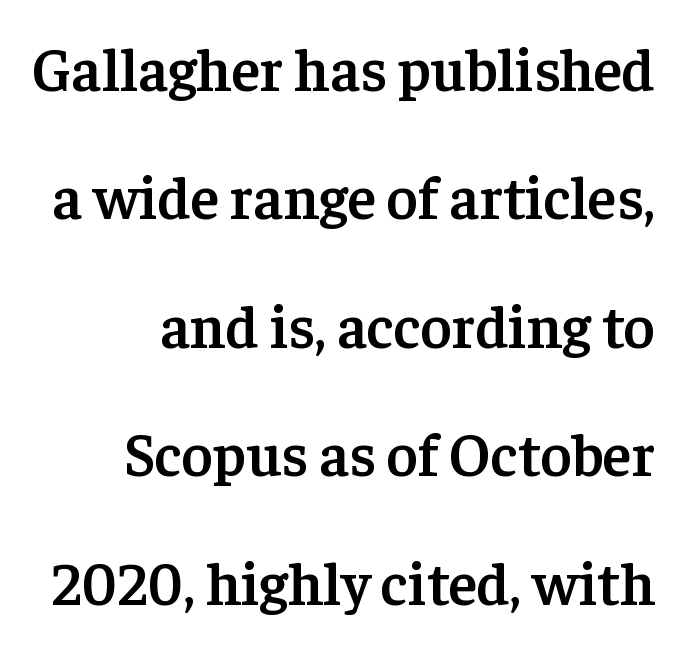
{"serif": "yes", "italic": "no", "bold": "semi", "weight": "semibold", "width": "normal", "stroke_contrast": "low", "x_height": "medium", "monospaced": "no", "underline": "no", "align": "right", "line_spacing": "loose", "line_spacing_ratio": 2.14, "letter_spacing": "normal", "letter_spacing_em": 0.0, "glyph_px": 60}
